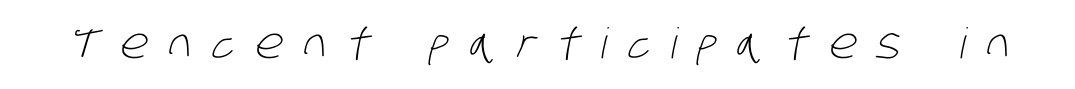
Beneath every word, the page is bare. Weight: regular or lighter. Between one letter and the next there's a generous, obvious gap. The rendering shows plain stroke endings on the letterforms — a sans-serif design. You could not count columns in this text — the font is proportionally spaced.
